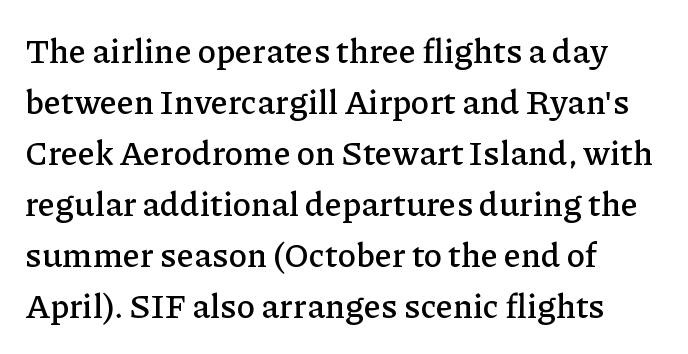
Q: Is the text italic (slanted)? A: No, it is upright.
Q: Is the typeface a serif or a sans-serif typeface? A: Serif.
Q: Is the text underlined? A: No.
Q: How is the paragraph aligned? A: Left-aligned.
Q: Is the spacing between letters normal or unusually wide? A: Normal.
Q: Is the spacing between lines tight, normal or loose? A: Normal.
Q: Width (condensed, normal, or wide)? A: Normal.
Q: Stroke contrast? A: Low.
Q: x-height? A: Medium.
Q: Monospaced? A: No.
